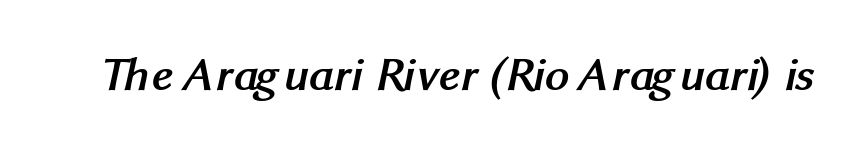
The type family on display is of the sans-serif kind. No extra tracking has been applied to these lines. The foot of each line stays bare and open. The rendering uses a bold face; every stroke is thick and dark. You could not count columns in this text — the font is proportionally spaced.
